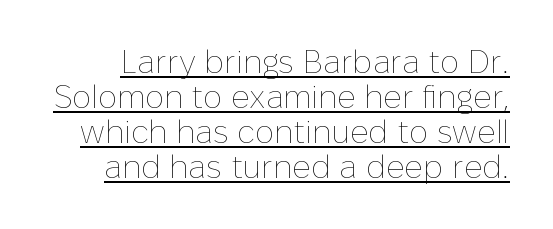
The image shows 32 px thin type, upright; set tight line spacing (1.09x), normal letter spacing, underlined; low stroke contrast and a medium x-height.
